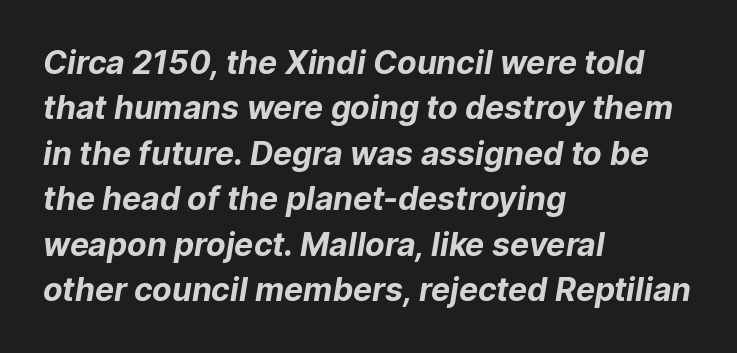
The passage shown is typeset with a sans-serif family. The lines sit at an ordinary, default distance from one another. Observe the ordinary spacing: letters are neighbours, not strangers. The lines in this sample share a left origin and differ only in where they stop.
